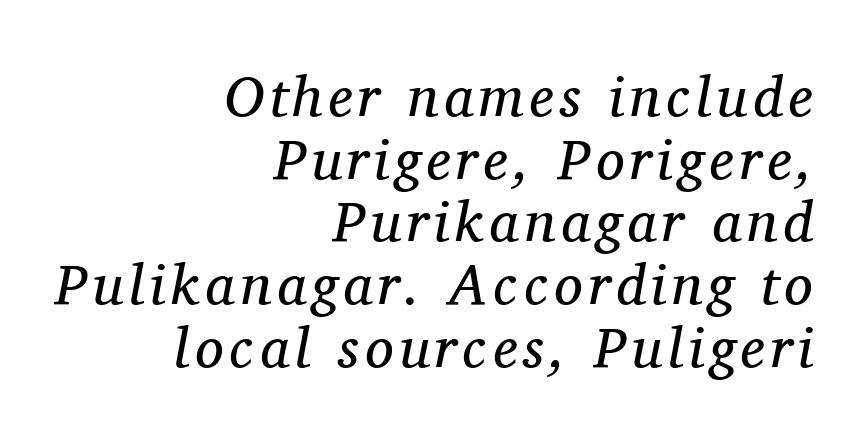
{"serif": "yes", "italic": "yes", "lean": "right", "slant_degrees": 11, "bold": "no", "weight": "regular", "width": "normal", "stroke_contrast": "medium", "x_height": "medium", "monospaced": "no", "underline": "no", "align": "right", "line_spacing": "tight", "line_spacing_ratio": 1.1, "glyph_px": 57}
